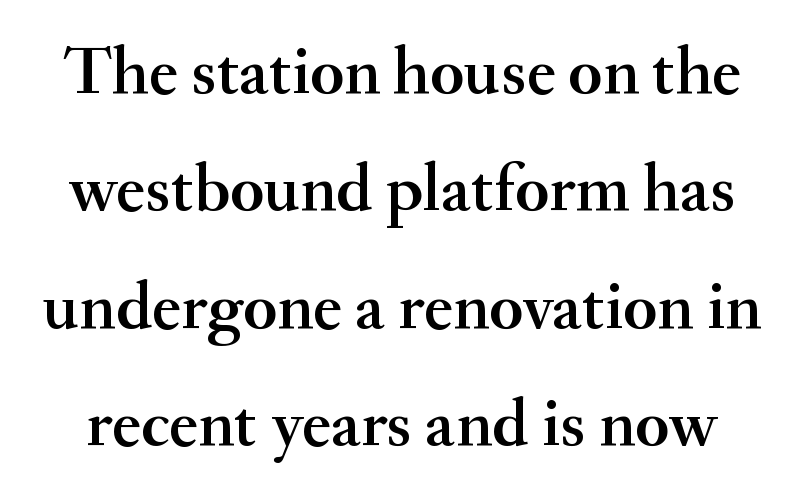
The image shows 69 px serif type, upright; set normal line spacing (1.7x), normal letter spacing, not underlined; medium stroke contrast and a small x-height.
